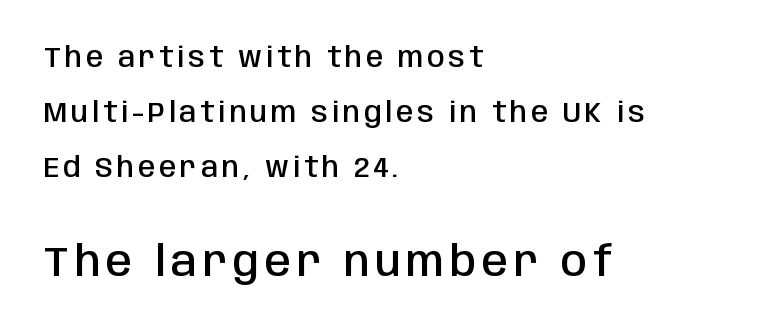
The image shows 42 px semibold, condensed sans-serif type, upright; set left-aligned, loose line spacing (1.96x), not underlined; the second (bottom) block is 1.5x larger; low stroke contrast and a large x-height.
